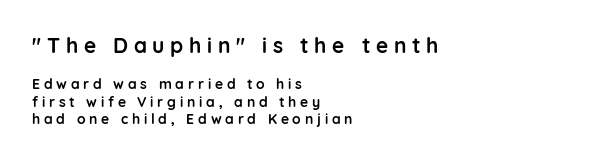
Q: Is the text bold? A: Yes.
Q: Is the text italic (slanted)? A: No, it is upright.
Q: Is the text underlined? A: No.
Q: How is the paragraph aligned? A: Left-aligned.
Q: Is the spacing between letters normal or unusually wide? A: Unusually wide.
Q: Is the spacing between lines tight, normal or loose? A: Normal.
Q: Which block of text is set in a larger size, the first (top) or the second (bottom)? A: The first (top) one.
